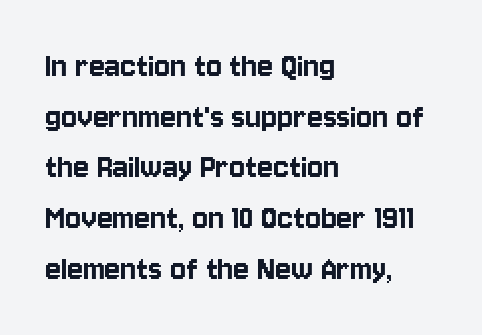
{"serif": "no", "italic": "no", "width": "condensed", "stroke_contrast": "low", "x_height": "large", "monospaced": "no", "underline": "no", "align": "left", "line_spacing": "normal", "line_spacing_ratio": 1.37, "letter_spacing": "normal", "letter_spacing_em": 0.0, "glyph_px": 37}
